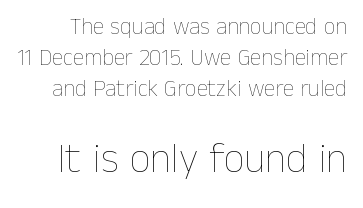
The image shows 41 px thin type, upright; set normal line spacing (1.34x), normal letter spacing, not underlined; the second (bottom) block is 1.78x larger; low stroke contrast and a medium x-height.
